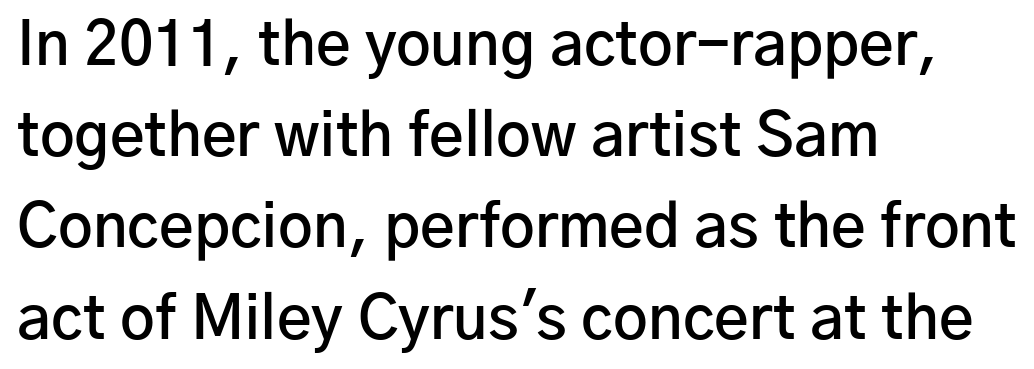
{"serif": "no", "italic": "no", "bold": "semi", "weight": "semibold", "width": "normal", "stroke_contrast": "low", "x_height": "medium", "monospaced": "no", "underline": "no", "align": "left", "line_spacing": "normal", "line_spacing_ratio": 1.52, "letter_spacing": "normal", "letter_spacing_em": 0.0, "glyph_px": 60}
